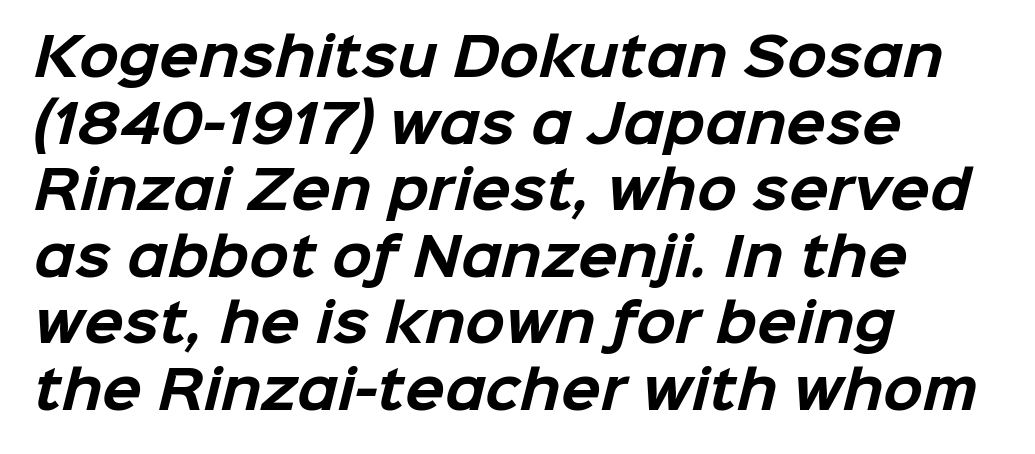
{"serif": "no", "bold": "yes", "weight": "bold", "width": "normal", "stroke_contrast": "low", "x_height": "medium", "monospaced": "no", "underline": "no", "align": "left", "line_spacing": "normal", "line_spacing_ratio": 1.28, "letter_spacing": "normal", "letter_spacing_em": 0.0, "glyph_px": 52}
